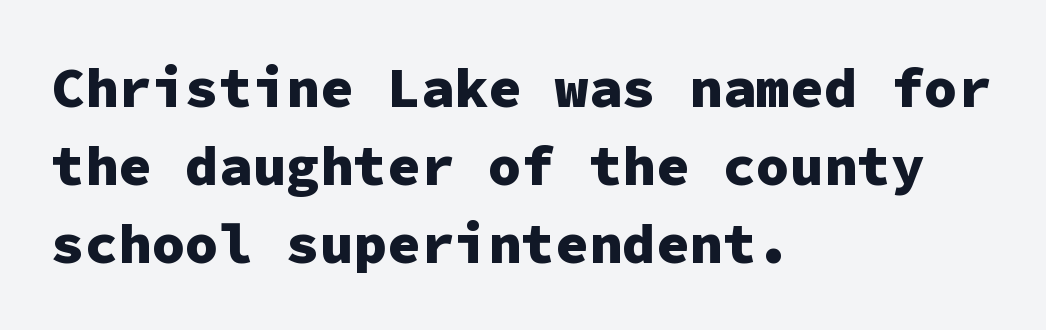
The image shows 56 px heavy sans-serif type, upright, monospaced; set left-aligned, normal line spacing (1.39x), normal letter spacing, not underlined; low stroke contrast and a medium x-height.
